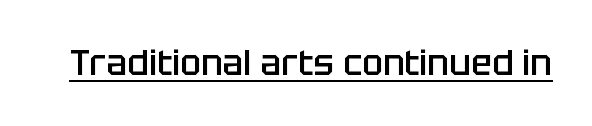
Q: Is the text bold? A: Semi-bold.
Q: Is the text italic (slanted)? A: No, it is upright.
Q: Is the typeface a serif or a sans-serif typeface? A: Sans-serif.
Q: Is the text underlined? A: Yes.
Q: Is the spacing between letters normal or unusually wide? A: Normal.
Q: Width (condensed, normal, or wide)? A: Normal.
Q: Stroke contrast? A: Low.
Q: x-height? A: Large.
Q: Monospaced? A: No.
